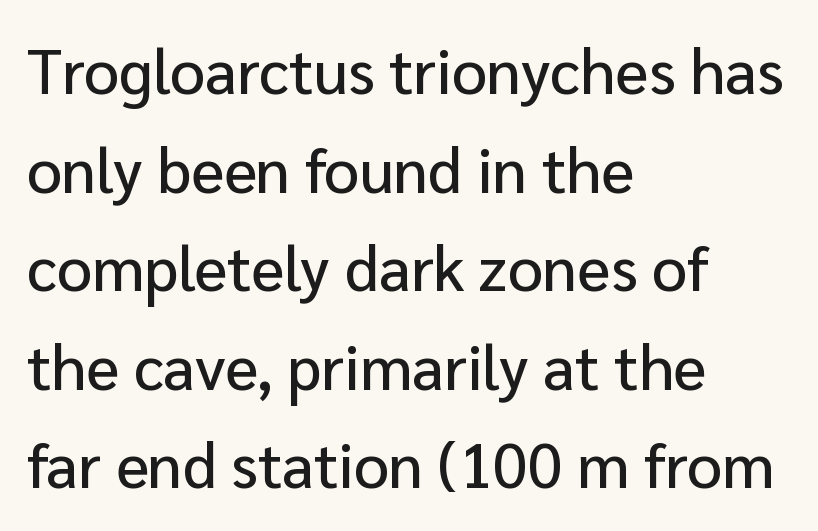
{"serif": "no", "italic": "no", "width": "normal", "stroke_contrast": "low", "x_height": "medium", "monospaced": "no", "underline": "no", "align": "left", "line_spacing": "normal", "line_spacing_ratio": 1.59, "letter_spacing": "normal", "letter_spacing_em": 0.0, "glyph_px": 62}
